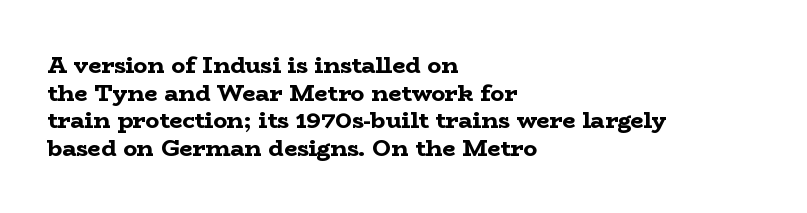
The letters stand upright; this is a roman face. Each word holds together tightly as a unit, with standard inter-letter gaps. Underline: absent. Notice how thick the strokes are: this is what a full bold looks like. The setting favours the left margin, as ordinary paragraphs usually do.
